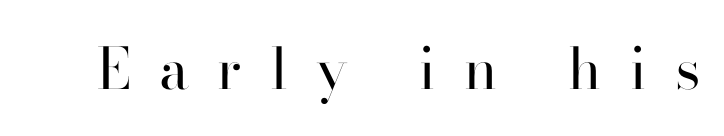
{"serif": "yes", "italic": "no", "bold": "no", "weight": "regular", "width": "normal", "stroke_contrast": "high", "x_height": "small", "monospaced": "no", "underline": "no", "letter_spacing": "wide", "letter_spacing_em": 0.5, "glyph_px": 57}
